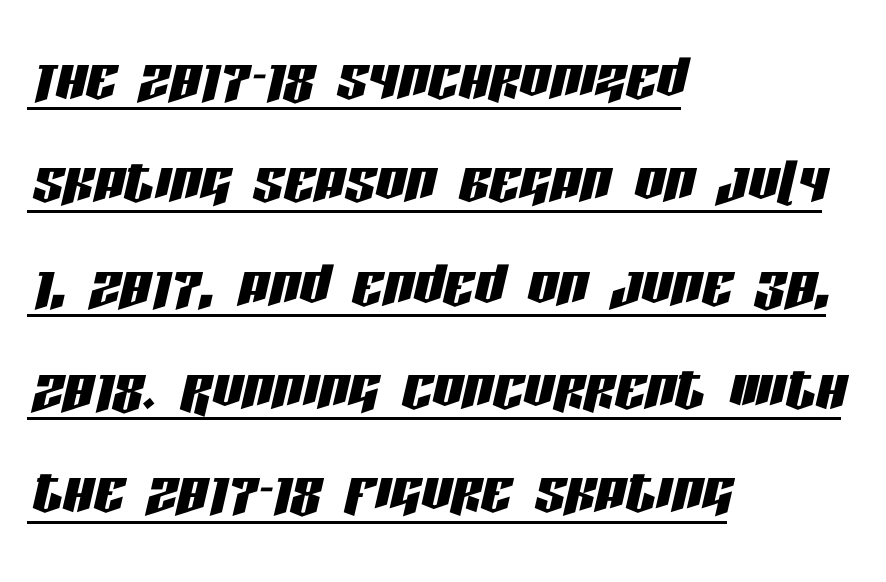
Leading: standard. The paragraph shown leans on its left margin. The type is set solid horizontally, with unmodified tracking. Each letter keeps its own natural width here, so spacing adapts to shape. Looks like someone drew a line under every word here. Emphasis-style slanted type is in use.
